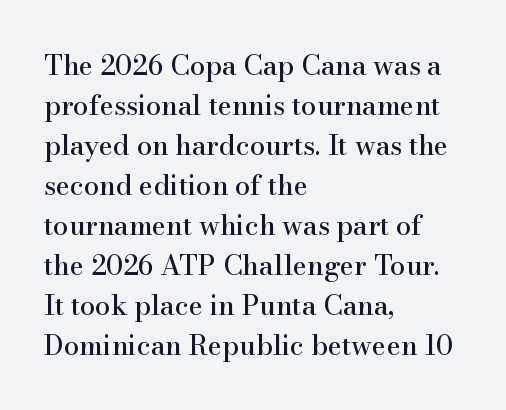
Regular leading. The zone under the glyphs is completely vacant. Italic? Not at all — the glyphs are vertical. A typesetter would call this zero additional tracking. Leftover space on each line is placed entirely after the last word.
